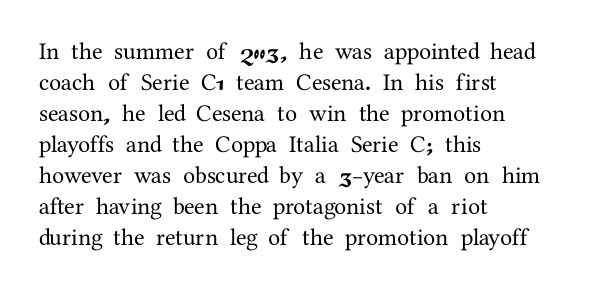
Q: Is the text italic (slanted)? A: No, it is upright.
Q: Is the text underlined? A: No.
Q: How is the paragraph aligned? A: Left-aligned.
Q: Is the spacing between letters normal or unusually wide? A: Normal.
Q: Is the spacing between lines tight, normal or loose? A: Normal.
